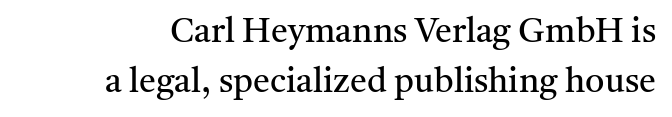
Q: Is the text bold? A: No.
Q: Is the text italic (slanted)? A: No, it is upright.
Q: Is the typeface a serif or a sans-serif typeface? A: Serif.
Q: Is the text underlined? A: No.
Q: Is the spacing between letters normal or unusually wide? A: Normal.
Q: Is the spacing between lines tight, normal or loose? A: Normal.
Q: Width (condensed, normal, or wide)? A: Normal.
Q: Stroke contrast? A: Medium.
Q: x-height? A: Medium.
Q: Monospaced? A: No.
